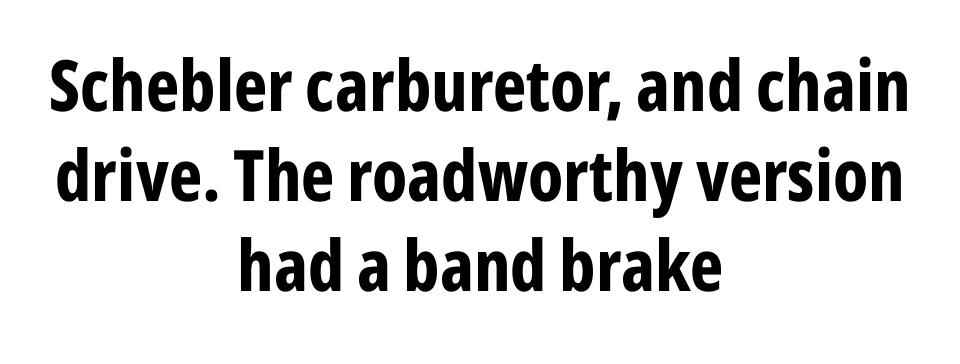
Q: Is the text bold? A: Yes.
Q: Is the text italic (slanted)? A: No, it is upright.
Q: Is the typeface a serif or a sans-serif typeface? A: Sans-serif.
Q: Is the text underlined? A: No.
Q: How is the paragraph aligned? A: Centered.
Q: Is the spacing between letters normal or unusually wide? A: Normal.
Q: Is the spacing between lines tight, normal or loose? A: Normal.
Q: Width (condensed, normal, or wide)? A: Condensed.
Q: Stroke contrast? A: Low.
Q: x-height? A: Medium.
Q: Monospaced? A: No.
